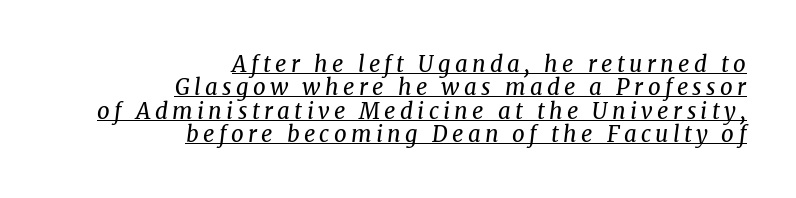
Q: Is the text bold? A: No.
Q: Is the text italic (slanted)? A: Yes, it leans right by about 8 degrees.
Q: Is the text underlined? A: Yes.
Q: How is the paragraph aligned? A: Right-aligned.
Q: Is the spacing between letters normal or unusually wide? A: Unusually wide.
Q: Is the spacing between lines tight, normal or loose? A: Tight.
